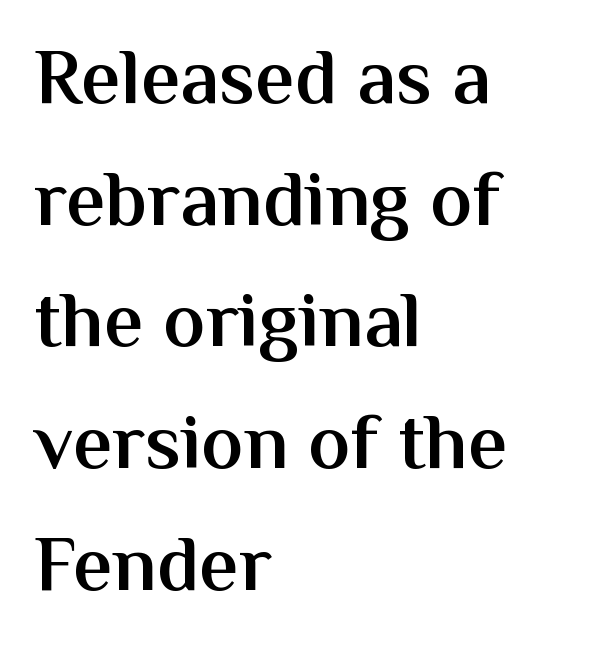
The image shows 79 px semibold sans-serif type, upright; set left-aligned, normal line spacing (1.54x), normal letter spacing, not underlined; medium stroke contrast and a medium x-height.
